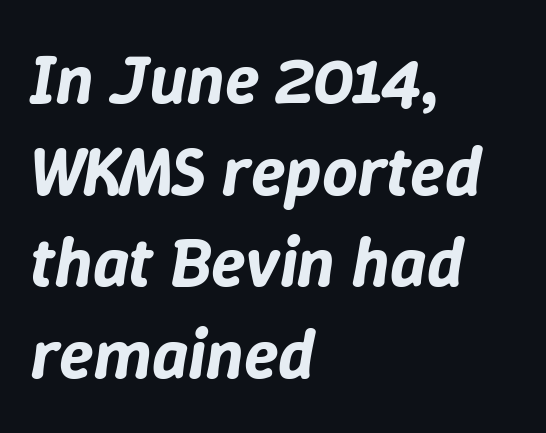
Q: Is the text italic (slanted)? A: Yes, it leans right by about 9 degrees.
Q: Is the text underlined? A: No.
Q: How is the paragraph aligned? A: Left-aligned.
Q: Is the spacing between letters normal or unusually wide? A: Normal.
Q: Is the spacing between lines tight, normal or loose? A: Normal.
Q: Width (condensed, normal, or wide)? A: Normal.
Q: Stroke contrast? A: Low.
Q: x-height? A: Medium.
Q: Monospaced? A: No.
